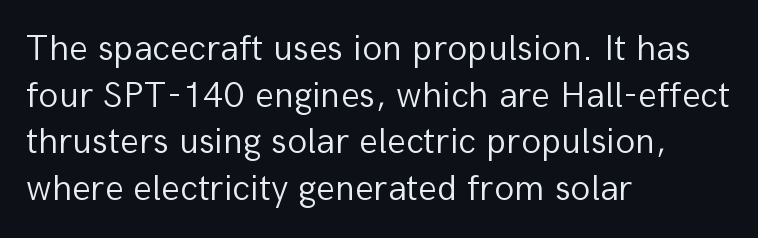
{"serif": "no", "italic": "no", "bold": "no", "weight": "light", "width": "normal", "stroke_contrast": "low", "x_height": "medium", "monospaced": "no", "underline": "no", "align": "left", "line_spacing": "normal", "line_spacing_ratio": 1.26, "letter_spacing": "normal", "letter_spacing_em": 0.0, "glyph_px": 37}
